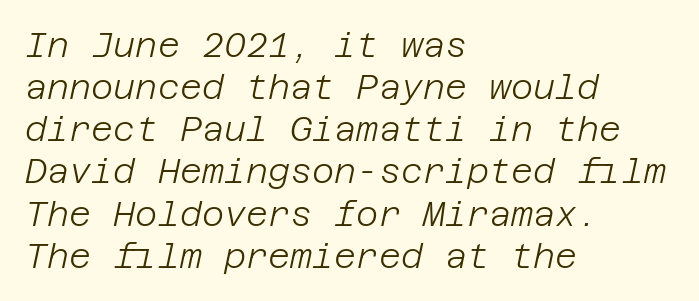
Q: Is the text bold? A: No.
Q: Is the text italic (slanted)? A: Yes, it leans right by about 12 degrees.
Q: Is the text underlined? A: No.
Q: How is the paragraph aligned? A: Left-aligned.
Q: Is the spacing between letters normal or unusually wide? A: Normal.
Q: Width (condensed, normal, or wide)? A: Normal.
Q: Stroke contrast? A: Low.
Q: x-height? A: Large.
